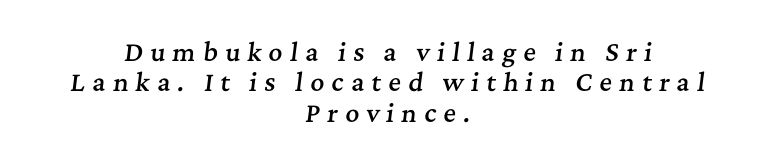
The image shows 24 px text type, italic (leaning right); set centered, normal line spacing (1.27x), unusually wide letter spacing (+0.3 em), not underlined.
